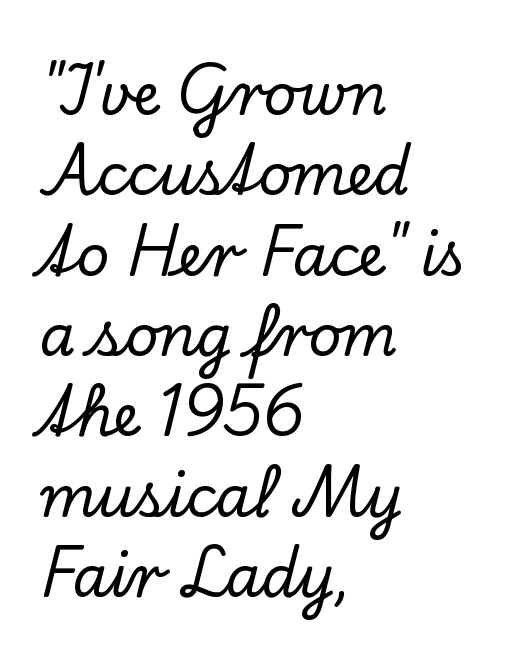
{"serif": "yes", "width": "normal", "stroke_contrast": "low", "x_height": "small", "monospaced": "no", "underline": "no", "align": "left", "line_spacing": "normal", "line_spacing_ratio": 1.41, "letter_spacing": "normal", "letter_spacing_em": 0.0, "glyph_px": 57}
